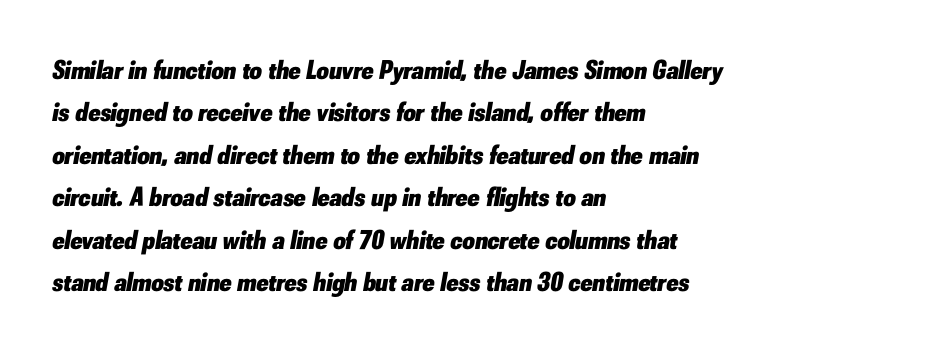
Q: Is the text bold? A: Yes.
Q: Is the text italic (slanted)? A: Yes, it leans right by about 10 degrees.
Q: Is the text underlined? A: No.
Q: How is the paragraph aligned? A: Left-aligned.
Q: Is the spacing between letters normal or unusually wide? A: Normal.
Q: Is the spacing between lines tight, normal or loose? A: Normal.
